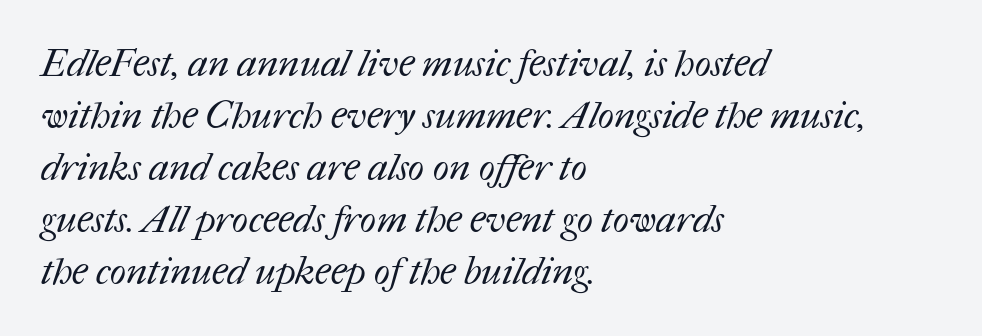
The typesetting does not lean heavy: it is not bold. Just letters on the line, the space beneath them empty. The passage shown stacks its lines at a standard gap. Between one letter and the next there's only the usual sliver of space. Note the varied advance widths — an 'i' is clearly narrower than an 'm'.
